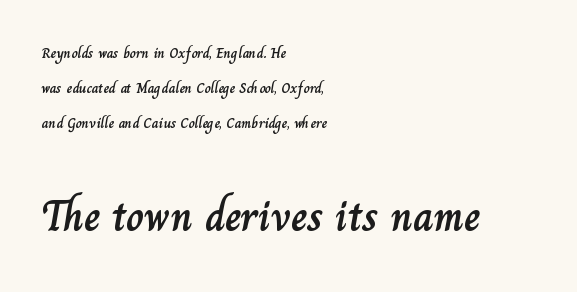
Airy leading. These lines are rendered in a variable-pitch font. Glance below the letters and you will spot only blank space. The designer gave the closing block more size than the opening block.
